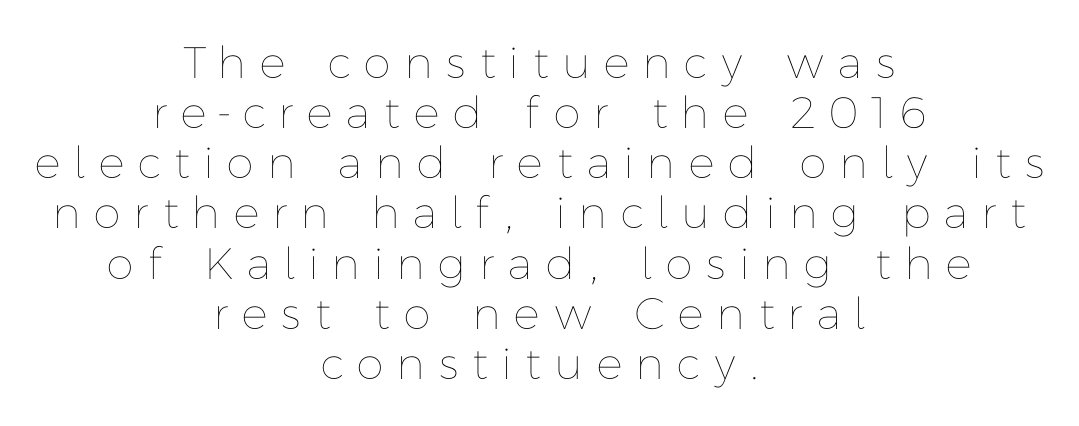
{"italic": "no", "bold": "no", "weight": "thin", "width": "normal", "stroke_contrast": "low", "x_height": "medium", "monospaced": "no", "underline": "no", "align": "center", "line_spacing": "tight", "line_spacing_ratio": 1.14, "letter_spacing": "wide", "letter_spacing_em": 0.36, "glyph_px": 44}
